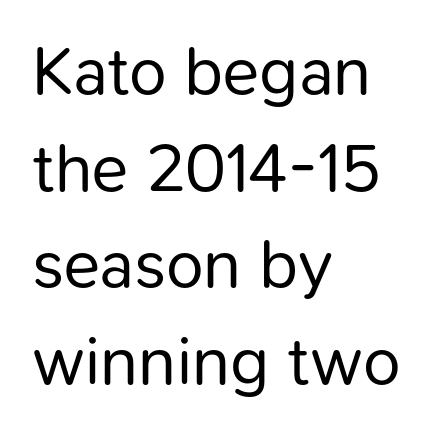
The image shows 68 px regular-weight sans-serif type, upright; set left-aligned, normal line spacing (1.42x), normal letter spacing, not underlined; low stroke contrast and a medium x-height.
